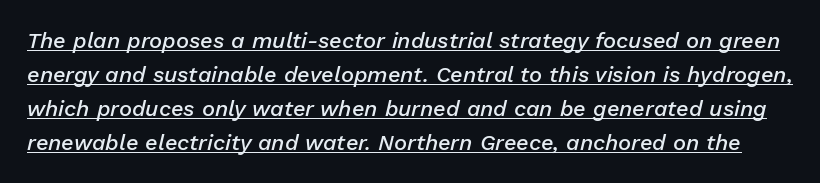
{"italic": "yes", "lean": "right", "slant_degrees": 13, "bold": "semi", "underline": "yes", "line_spacing": "normal", "line_spacing_ratio": 1.54, "letter_spacing": "normal", "letter_spacing_em": 0.0, "glyph_px": 22}
